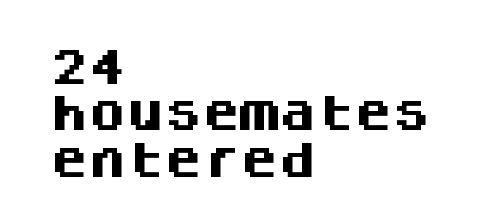
{"serif": "no", "italic": "no", "bold": "yes", "weight": "heavy", "width": "normal", "stroke_contrast": "medium", "x_height": "large", "monospaced": "yes", "underline": "no", "align": "left", "line_spacing_ratio": 1.22, "letter_spacing": "normal", "letter_spacing_em": 0.0, "glyph_px": 38}
